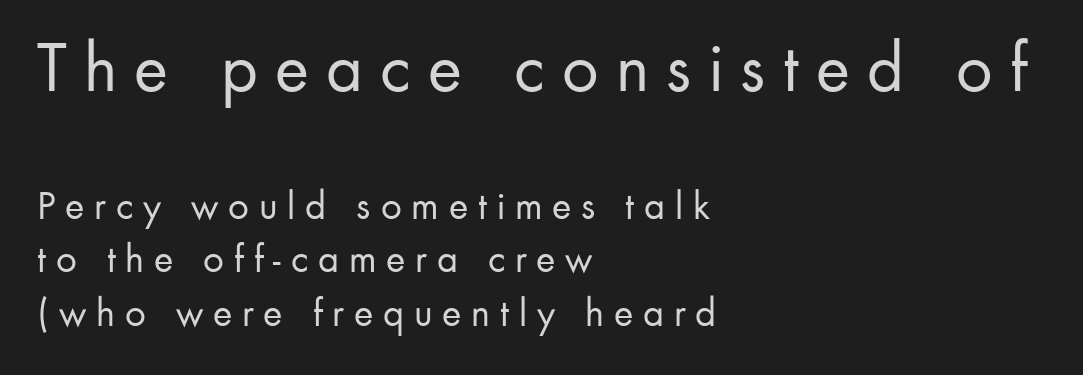
Q: Is the text bold? A: No.
Q: Is the text italic (slanted)? A: No, it is upright.
Q: Is the typeface a serif or a sans-serif typeface? A: Sans-serif.
Q: Is the text underlined? A: No.
Q: How is the paragraph aligned? A: Left-aligned.
Q: Is the spacing between letters normal or unusually wide? A: Unusually wide.
Q: Is the spacing between lines tight, normal or loose? A: Normal.
Q: Which block of text is set in a larger size, the first (top) or the second (bottom)? A: The first (top) one.
Q: Width (condensed, normal, or wide)? A: Normal.
Q: Stroke contrast? A: Low.
Q: x-height? A: Small.
Q: Monospaced? A: No.
